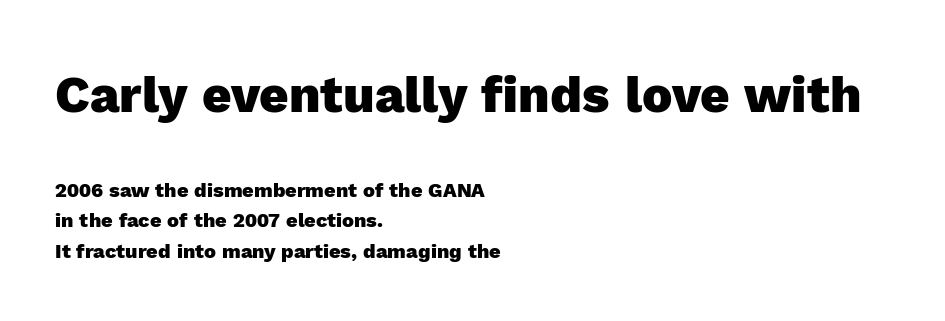
Q: Is the text bold? A: Yes.
Q: Is the text italic (slanted)? A: No, it is upright.
Q: Is the typeface a serif or a sans-serif typeface? A: Sans-serif.
Q: Is the text underlined? A: No.
Q: How is the paragraph aligned? A: Left-aligned.
Q: Is the spacing between letters normal or unusually wide? A: Normal.
Q: Is the spacing between lines tight, normal or loose? A: Normal.
Q: Which block of text is set in a larger size, the first (top) or the second (bottom)? A: The first (top) one.
Q: Width (condensed, normal, or wide)? A: Normal.
Q: x-height? A: Medium.
Q: Monospaced? A: No.
